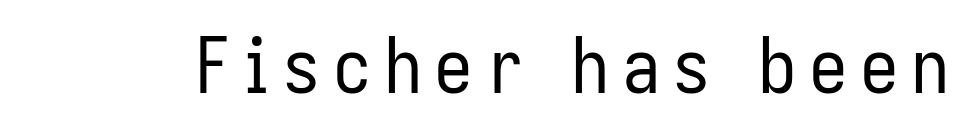
{"serif": "no", "italic": "no", "bold": "no", "weight": "regular", "width": "condensed", "stroke_contrast": "low", "x_height": "medium", "monospaced": "no", "underline": "no", "glyph_px": 77}
